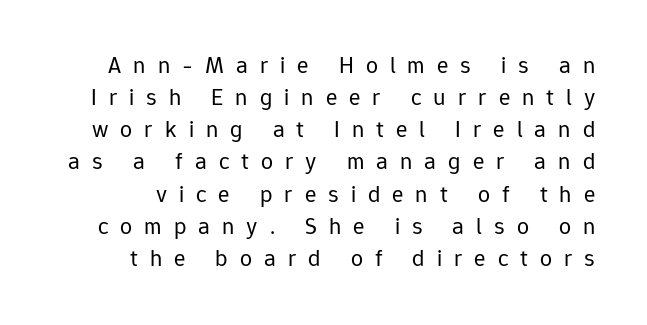
{"italic": "no", "bold": "no", "underline": "no", "line_spacing": "normal", "line_spacing_ratio": 1.34, "letter_spacing": "wide", "letter_spacing_em": 0.5, "glyph_px": 24}
